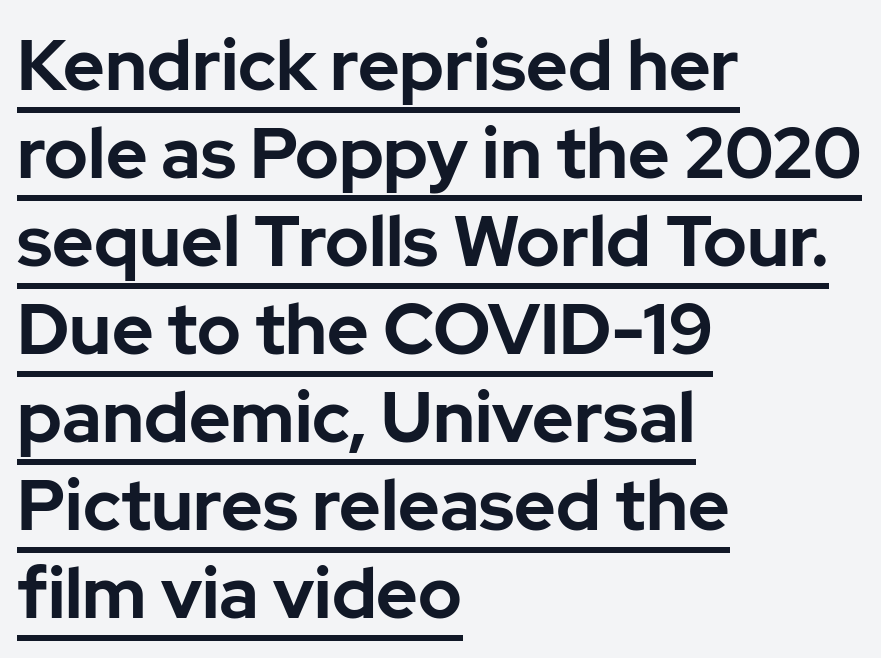
Layout note: lines flush left. Is there any slant? The stems are plumb. The text was rendered using a sans face with plain stroke endings. The font is running at its bold setting.
